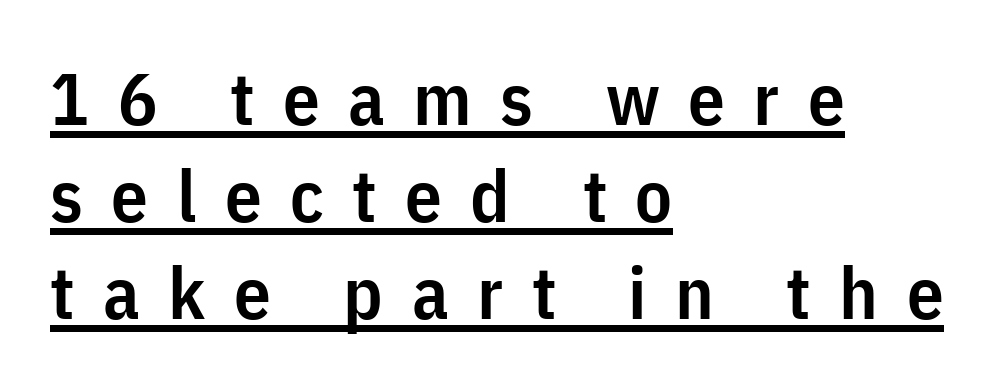
Q: Is the text bold? A: Semi-bold.
Q: Is the text italic (slanted)? A: No, it is upright.
Q: Is the typeface a serif or a sans-serif typeface? A: Sans-serif.
Q: Is the text underlined? A: Yes.
Q: How is the paragraph aligned? A: Left-aligned.
Q: Is the spacing between letters normal or unusually wide? A: Unusually wide.
Q: Is the spacing between lines tight, normal or loose? A: Normal.
Q: Width (condensed, normal, or wide)? A: Condensed.
Q: Stroke contrast? A: Low.
Q: x-height? A: Medium.
Q: Monospaced? A: No.
